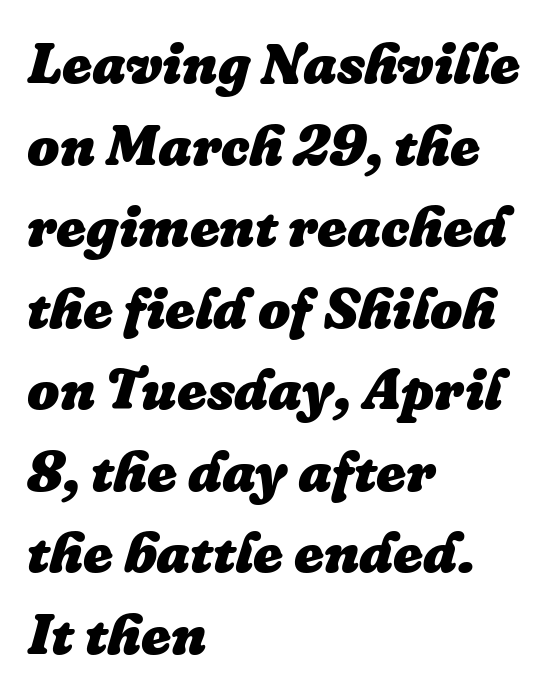
The image shows 57 px heavy type, italic (leaning right); set left-aligned, normal line spacing (1.43x), normal letter spacing, not underlined; low stroke contrast and a medium x-height.
